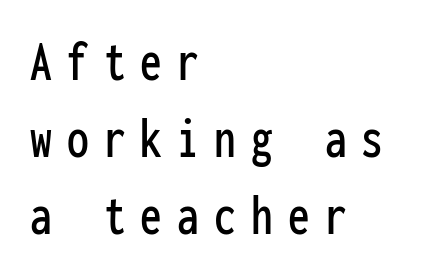
Q: Is the text italic (slanted)? A: No, it is upright.
Q: Is the typeface a serif or a sans-serif typeface? A: Sans-serif.
Q: Is the text underlined? A: No.
Q: How is the paragraph aligned? A: Left-aligned.
Q: Is the spacing between letters normal or unusually wide? A: Unusually wide.
Q: Is the spacing between lines tight, normal or loose? A: Normal.
Q: Width (condensed, normal, or wide)? A: Condensed.
Q: Stroke contrast? A: Low.
Q: x-height? A: Medium.
Q: Monospaced? A: Yes.
